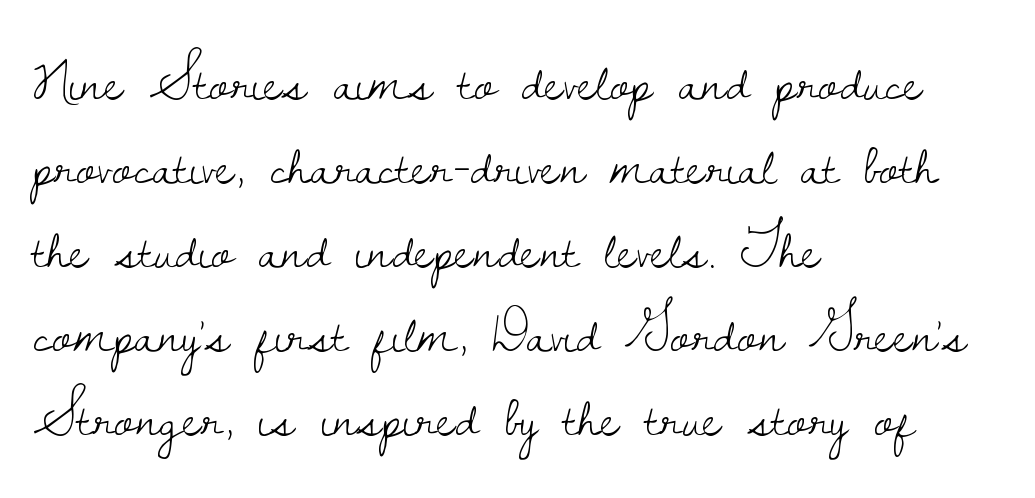
{"serif": "yes", "bold": "no", "weight": "light", "width": "normal", "stroke_contrast": "low", "x_height": "small", "monospaced": "no", "underline": "no", "align": "left", "line_spacing": "normal", "line_spacing_ratio": 1.45, "letter_spacing": "normal", "letter_spacing_em": 0.0, "glyph_px": 58}
